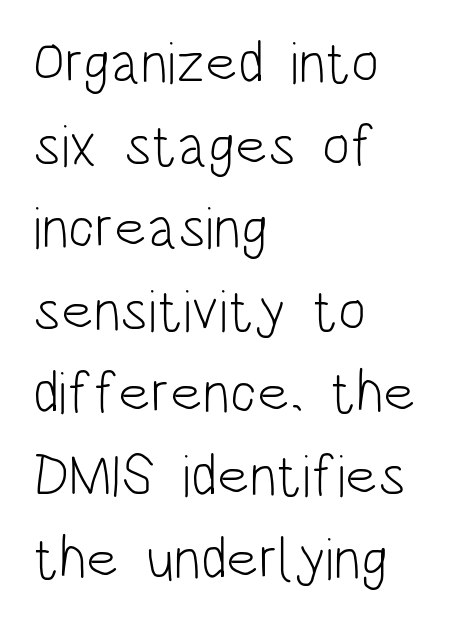
Q: Is the text bold? A: No.
Q: Is the text italic (slanted)? A: No, it is upright.
Q: Is the typeface a serif or a sans-serif typeface? A: Sans-serif.
Q: Is the text underlined? A: No.
Q: How is the paragraph aligned? A: Left-aligned.
Q: Is the spacing between letters normal or unusually wide? A: Normal.
Q: Is the spacing between lines tight, normal or loose? A: Normal.
Q: Width (condensed, normal, or wide)? A: Condensed.
Q: Stroke contrast? A: Low.
Q: x-height? A: Large.
Q: Monospaced? A: No.
